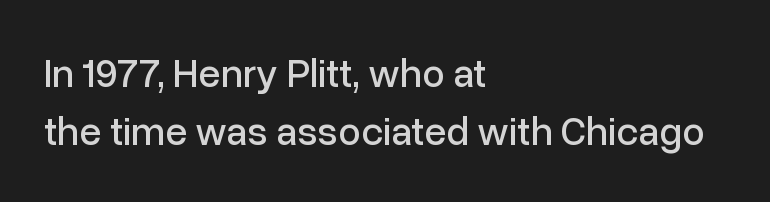
Q: Is the text italic (slanted)? A: No, it is upright.
Q: Is the typeface a serif or a sans-serif typeface? A: Sans-serif.
Q: Is the text underlined? A: No.
Q: How is the paragraph aligned? A: Left-aligned.
Q: Is the spacing between letters normal or unusually wide? A: Normal.
Q: Is the spacing between lines tight, normal or loose? A: Normal.
Q: Width (condensed, normal, or wide)? A: Normal.
Q: Stroke contrast? A: Low.
Q: x-height? A: Medium.
Q: Monospaced? A: No.
